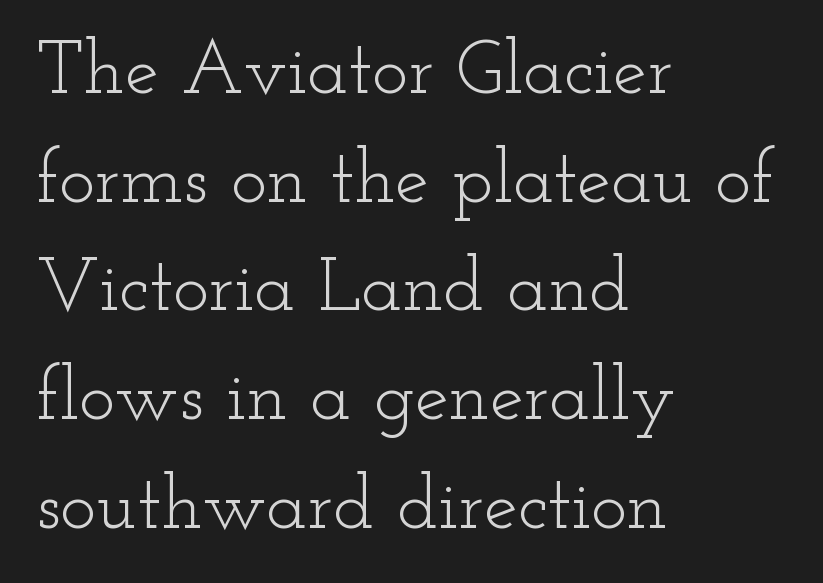
Q: Is the text bold? A: No.
Q: Is the text italic (slanted)? A: No, it is upright.
Q: Is the typeface a serif or a sans-serif typeface? A: Serif.
Q: Is the text underlined? A: No.
Q: How is the paragraph aligned? A: Left-aligned.
Q: Is the spacing between letters normal or unusually wide? A: Normal.
Q: Is the spacing between lines tight, normal or loose? A: Normal.
Q: Width (condensed, normal, or wide)? A: Wide.
Q: Stroke contrast? A: Low.
Q: x-height? A: Small.
Q: Monospaced? A: No.
